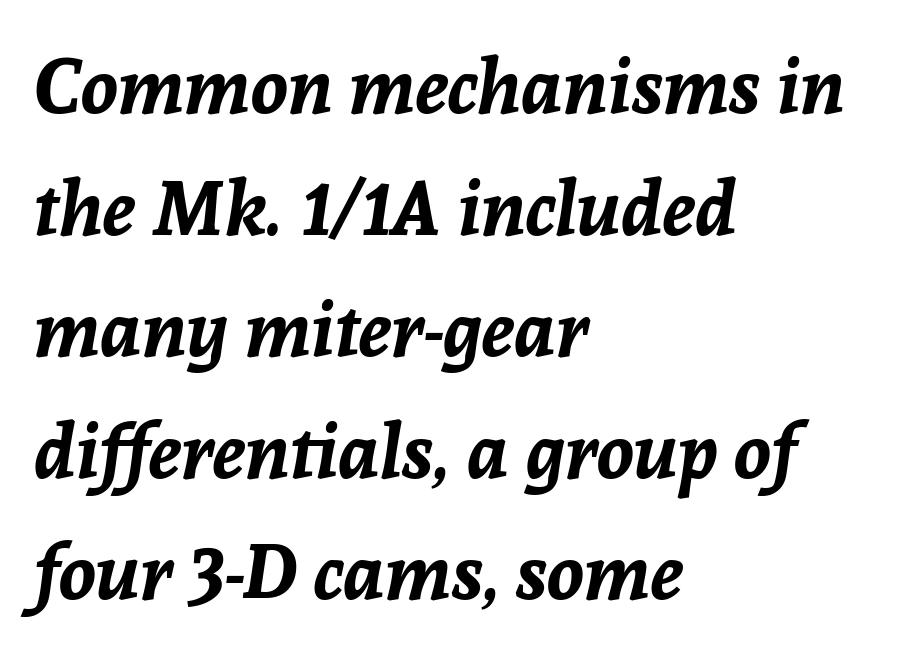
{"italic": "yes", "lean": "right", "slant_degrees": 8, "bold": "yes", "weight": "bold", "width": "normal", "stroke_contrast": "low", "x_height": "medium", "monospaced": "no", "underline": "no", "align": "left", "line_spacing": "normal", "line_spacing_ratio": 1.6, "letter_spacing": "normal", "letter_spacing_em": 0.0, "glyph_px": 76}
